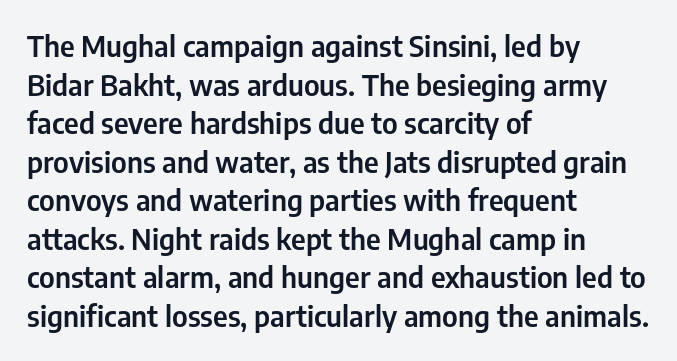
{"serif": "no", "italic": "no", "width": "condensed", "stroke_contrast": "low", "x_height": "medium", "monospaced": "no", "underline": "no", "align": "left", "line_spacing": "normal", "line_spacing_ratio": 1.33, "letter_spacing": "normal", "letter_spacing_em": 0.0, "glyph_px": 29}
